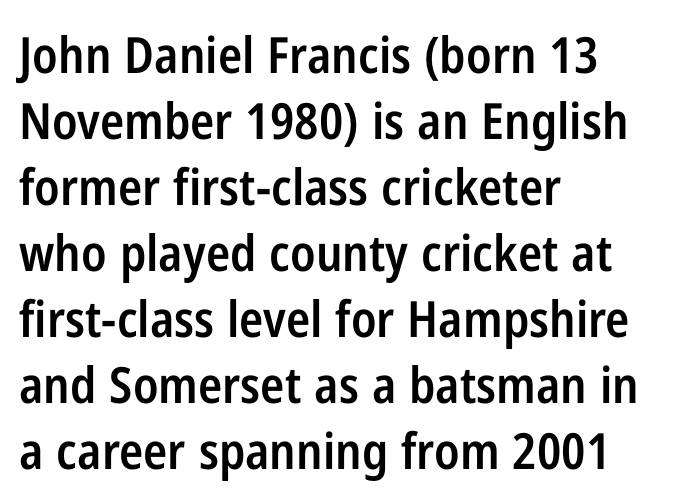
The image shows 50 px semibold, condensed sans-serif type, upright; set left-aligned, normal line spacing (1.32x), normal letter spacing, not underlined; low stroke contrast and a medium x-height.
